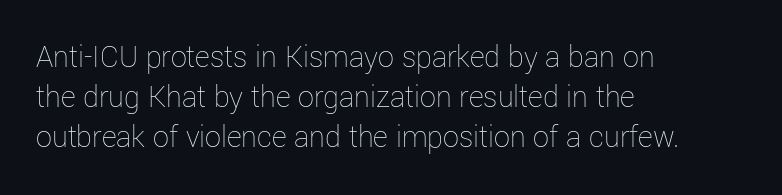
The image shows 32 px thin type, upright; set left-aligned, normal line spacing (1.25x), normal letter spacing, not underlined; low stroke contrast and a medium x-height.
